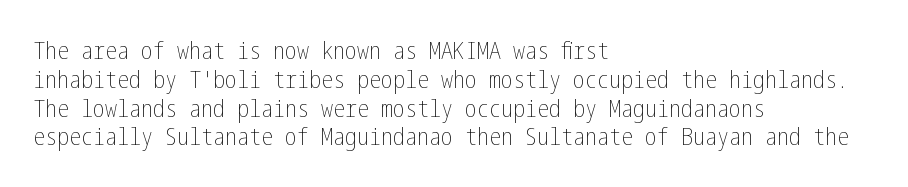
The image shows 24 px text type, upright; set left-aligned, line spacing 1.2x, normal letter spacing, not underlined.
